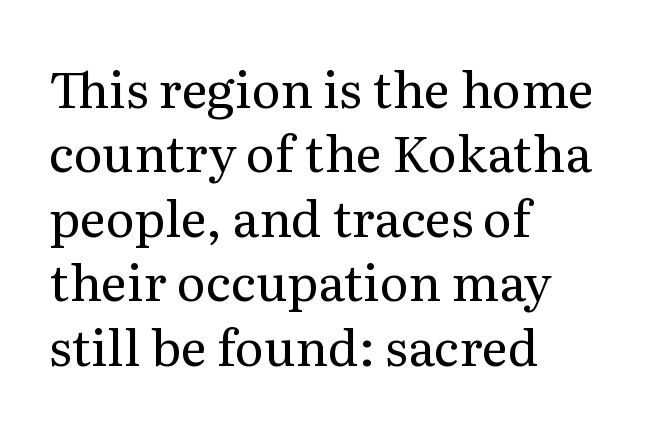
Q: Is the text bold? A: No.
Q: Is the text italic (slanted)? A: No, it is upright.
Q: Is the typeface a serif or a sans-serif typeface? A: Serif.
Q: Is the text underlined? A: No.
Q: How is the paragraph aligned? A: Left-aligned.
Q: Is the spacing between letters normal or unusually wide? A: Normal.
Q: Is the spacing between lines tight, normal or loose? A: Normal.
Q: Width (condensed, normal, or wide)? A: Normal.
Q: Stroke contrast? A: Medium.
Q: x-height? A: Medium.
Q: Monospaced? A: No.
